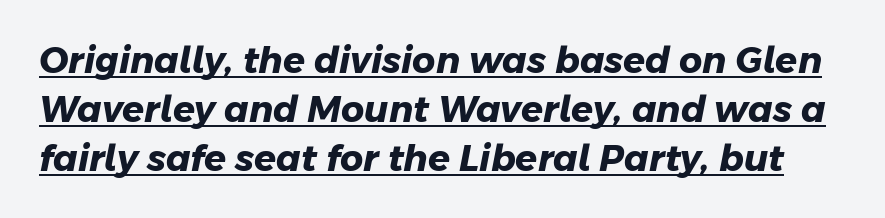
{"serif": "no", "bold": "yes", "weight": "heavy", "width": "normal", "stroke_contrast": "low", "x_height": "medium", "monospaced": "no", "underline": "yes", "line_spacing": "normal", "line_spacing_ratio": 1.36, "letter_spacing": "normal", "letter_spacing_em": 0.0, "glyph_px": 36}
